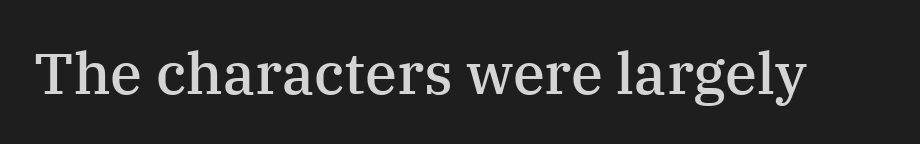
The image shows 58 px semibold serif type, upright; set normal letter spacing, not underlined; medium stroke contrast and a medium x-height.
